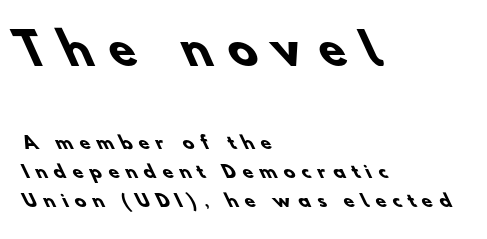
The image shows 43 px heavy sans-serif type; set left-aligned, normal line spacing (1.69x), unusually wide letter spacing (+0.41 em), not underlined; the first (top) block is 2.53x larger; low stroke contrast and a small x-height.
